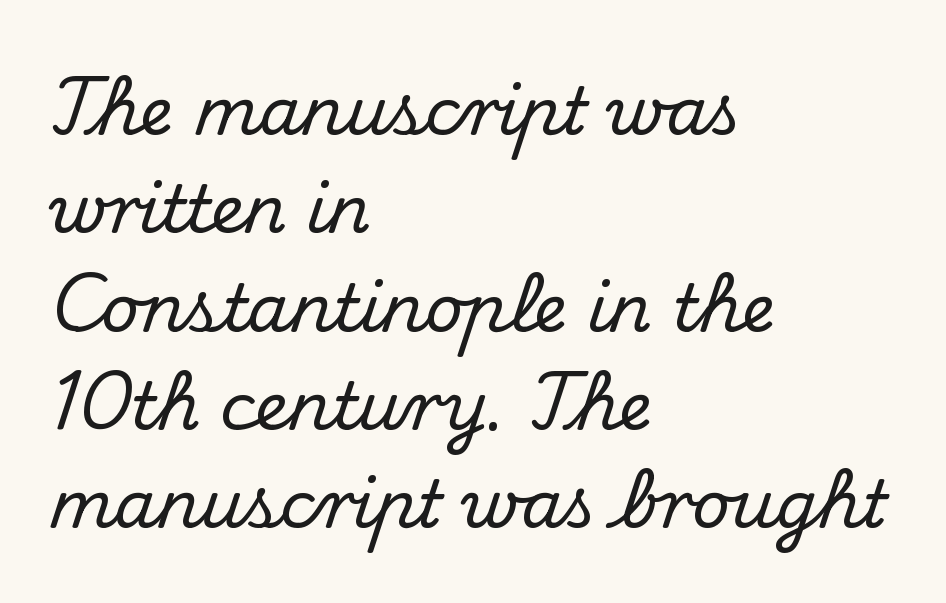
Bare-footed words on every line. A normal amount of white space separates one row of letters from the next. Here the designer chose a conventional face with non-uniform glyph widths. The font family rendered here belongs to the serif group.
